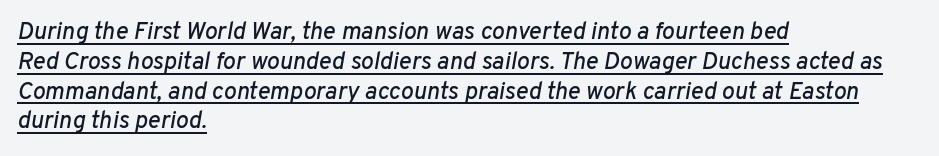
Descenders here cross a horizontal rule under the line. This sample uses an oblique cut, with every glyph tilted off the vertical. The text block is weighted toward the left margin, trailing off unevenly rightward. Characters follow at the spacing the type designer built in.
